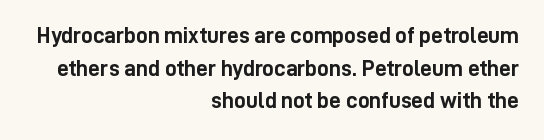
The image shows 23 px bold type, upright; set right-aligned, normal line spacing (1.42x), normal letter spacing, not underlined.
